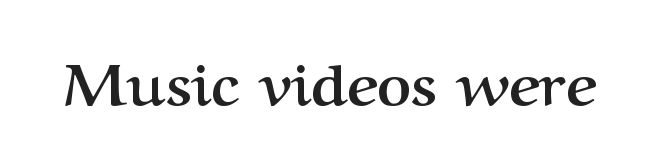
Upright lettering throughout. These lines keep a tight, regular rhythm from letter to letter. Serif or sans? Serif — the stroke terminals have little feet. Type without underlining. Think of a printed novel: that variable character pitch is what you see here. Notice how thick the strokes are: this is what a full bold looks like.
